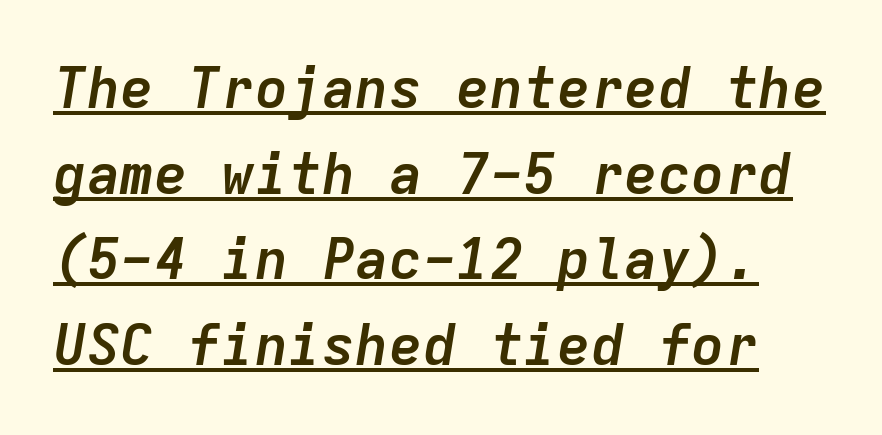
{"italic": "yes", "lean": "right", "slant_degrees": 9, "bold": "yes", "weight": "semibold", "width": "normal", "stroke_contrast": "low", "x_height": "medium", "monospaced": "yes", "underline": "yes", "line_spacing": "normal", "line_spacing_ratio": 1.53, "letter_spacing": "normal", "letter_spacing_em": 0.0, "glyph_px": 56}
